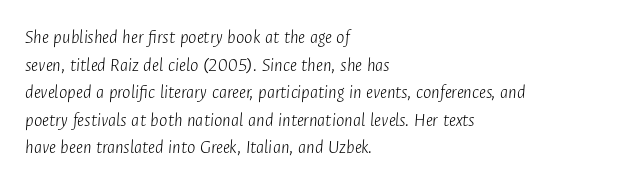
The image shows 20 px text type, italic (leaning right); set left-aligned, normal line spacing (1.38x), normal letter spacing, not underlined.
